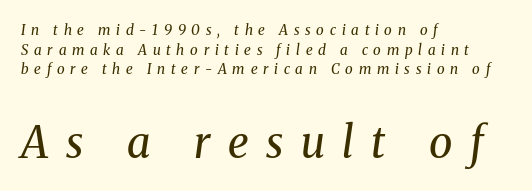
The rag falls on the right side of this text block. This sample has the flowing, uneven cadence of proportional lettering. Each row of text sits above clean, open space. A typesetter would call this leading conventional body-copy spacing. On a weight scale, this lands at 450 or below. These lines have a slow, spaced-out rhythm from letter to letter.
